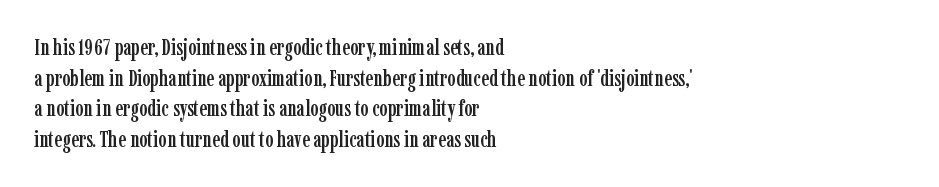
{"italic": "no", "underline": "no", "align": "left", "line_spacing": "normal", "line_spacing_ratio": 1.39, "letter_spacing": "normal", "letter_spacing_em": 0.0, "glyph_px": 22}
